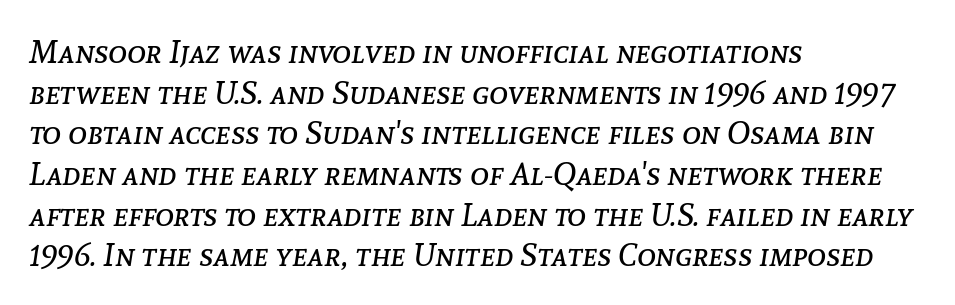
The image shows 32 px regular-weight type, italic (leaning right); set left-aligned, normal line spacing (1.27x), normal letter spacing, not underlined; low stroke contrast and a medium x-height.
